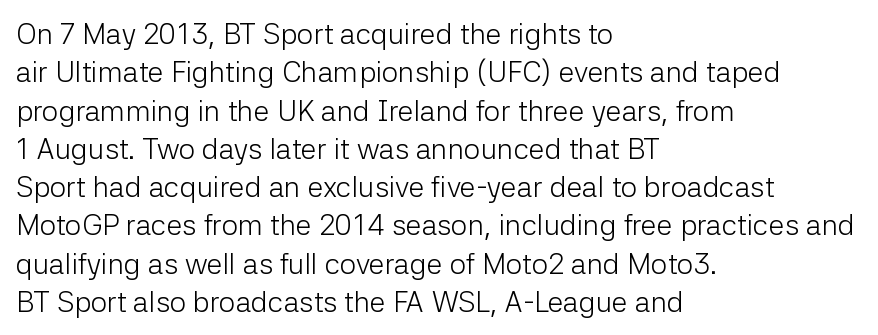
Q: Is the text bold? A: No.
Q: Is the text italic (slanted)? A: No, it is upright.
Q: Is the typeface a serif or a sans-serif typeface? A: Sans-serif.
Q: Is the text underlined? A: No.
Q: How is the paragraph aligned? A: Left-aligned.
Q: Is the spacing between letters normal or unusually wide? A: Normal.
Q: Is the spacing between lines tight, normal or loose? A: Normal.
Q: Width (condensed, normal, or wide)? A: Normal.
Q: Stroke contrast? A: Low.
Q: x-height? A: Medium.
Q: Monospaced? A: No.
